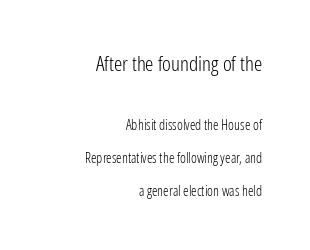
{"italic": "no", "bold": "no", "underline": "no", "align": "right", "line_spacing": "loose", "line_spacing_ratio": 2.38, "letter_spacing": "normal", "letter_spacing_em": 0.0, "larger_block": "first", "size_ratio": 1.5, "glyph_px": 21}
